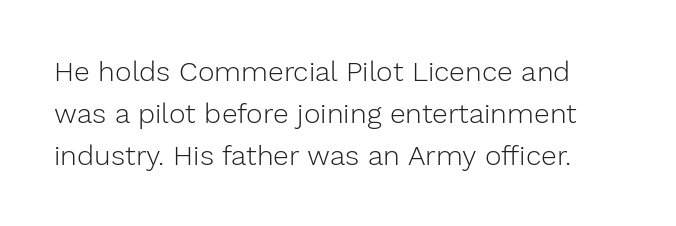
The image shows 28 px light sans-serif type, upright; set normal line spacing (1.5x), normal letter spacing, not underlined; low stroke contrast and a medium x-height.
